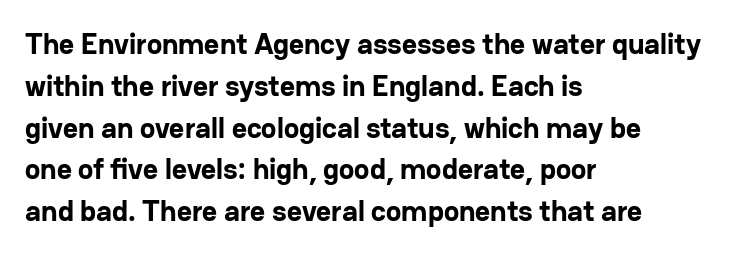
Q: Is the text bold? A: Yes.
Q: Is the text italic (slanted)? A: No, it is upright.
Q: Is the typeface a serif or a sans-serif typeface? A: Sans-serif.
Q: Is the text underlined? A: No.
Q: How is the paragraph aligned? A: Left-aligned.
Q: Is the spacing between letters normal or unusually wide? A: Normal.
Q: Is the spacing between lines tight, normal or loose? A: Normal.
Q: Width (condensed, normal, or wide)? A: Normal.
Q: Stroke contrast? A: Low.
Q: x-height? A: Medium.
Q: Monospaced? A: No.
